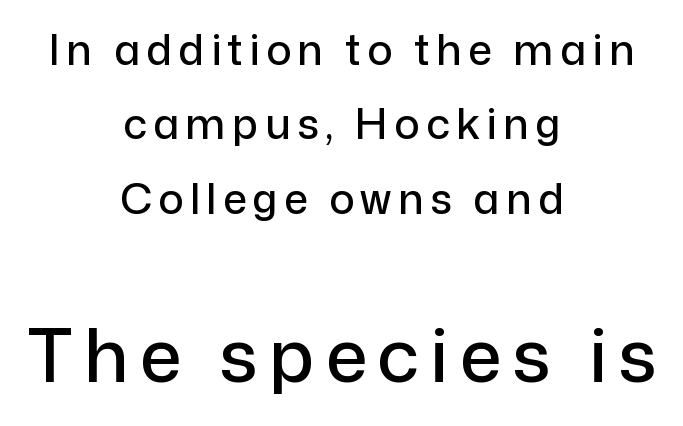
The compositor balanced each line on the midline. The string is rendered with underlining switched off. Style check: upright. Bigger letters appear in the bottom chunk; the top chunk is reduced.
